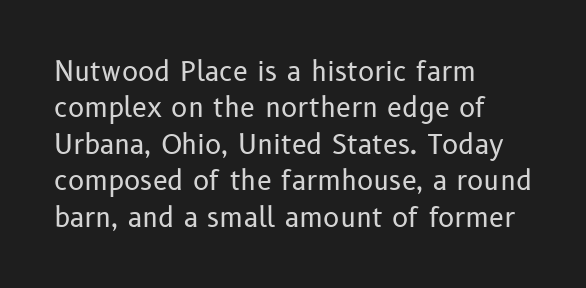
The image shows 27 px text type, upright; set left-aligned, normal line spacing (1.35x), normal letter spacing, not underlined.
